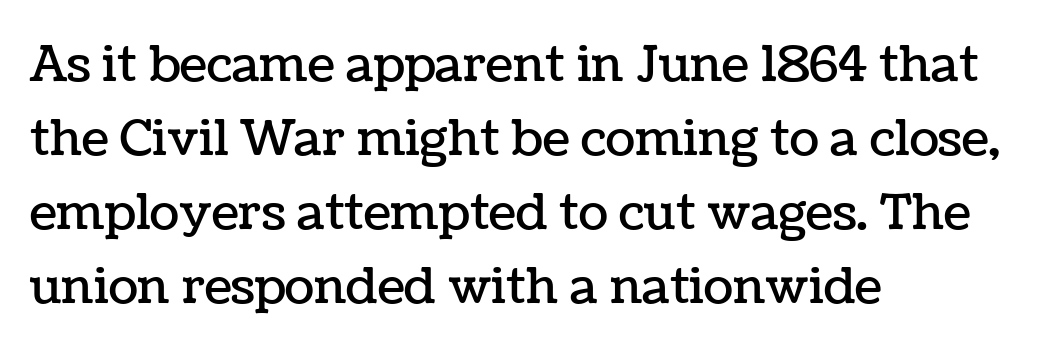
Glyph-to-glyph distance matches everyday printed text. Designer's note — italics off, roman on. Reading down the block, your eye returns to a fixed left position each line. Each letter keeps its own natural width here, so spacing adapts to shape.
